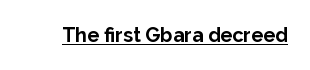
Q: Is the text bold? A: Yes.
Q: Is the text italic (slanted)? A: No, it is upright.
Q: Is the text underlined? A: Yes.
Q: Is the spacing between letters normal or unusually wide? A: Normal.
